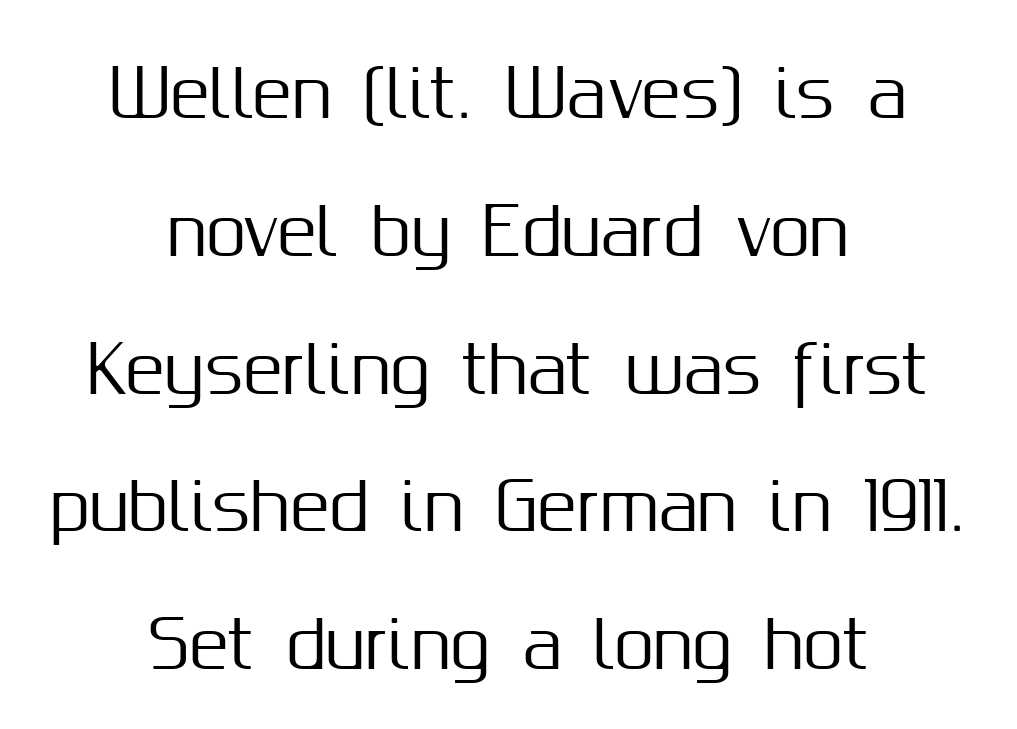
{"serif": "no", "italic": "no", "width": "normal", "stroke_contrast": "medium", "x_height": "medium", "monospaced": "no", "underline": "no", "align": "center", "line_spacing": "loose", "line_spacing_ratio": 2.12, "letter_spacing": "normal", "letter_spacing_em": 0.0, "glyph_px": 65}
